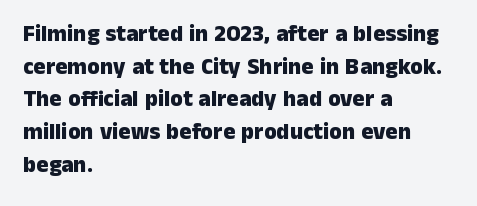
Here the glyphs are tracked normally, forming tight word shapes. One-word summary of the alignment: left. In terms of posture, this sample is upright. Notice how thick the strokes are: this is what a full bold looks like. The lines sit at an ordinary, default distance from one another.
